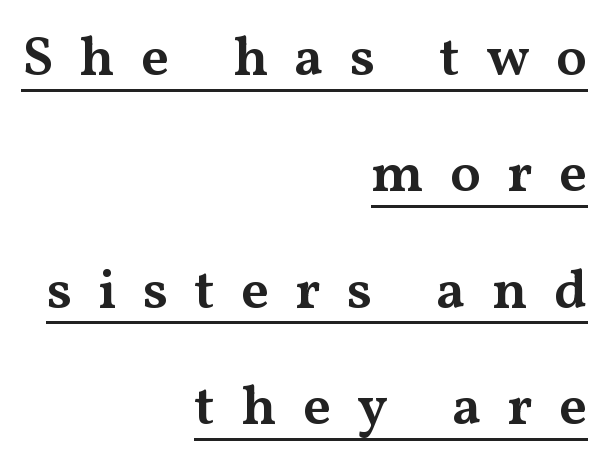
Descenders here cross a horizontal rule under the line. Do the characters align in a grid? No, the font is proportional. On the weight axis this lands at semibold, roughly 600. Look at the bottom of the vertical strokes: they flare into serifs here.
